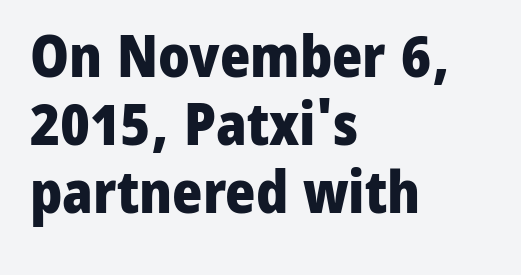
Proportional: the letters do not fall into vertical columns. Caption: multi-line text, flush left, ragged right. Italic: no, the glyphs are upright roman. On the weight axis this lands at bold, roughly 700. The typeface chosen for these lines omits serifs.
